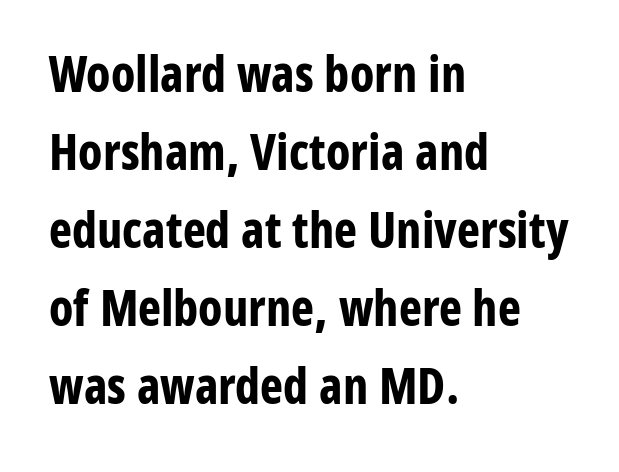
Q: Is the text bold? A: Yes.
Q: Is the text italic (slanted)? A: No, it is upright.
Q: Is the typeface a serif or a sans-serif typeface? A: Sans-serif.
Q: Is the text underlined? A: No.
Q: How is the paragraph aligned? A: Left-aligned.
Q: Is the spacing between letters normal or unusually wide? A: Normal.
Q: Is the spacing between lines tight, normal or loose? A: Normal.
Q: Width (condensed, normal, or wide)? A: Condensed.
Q: Stroke contrast? A: Low.
Q: x-height? A: Medium.
Q: Monospaced? A: No.
